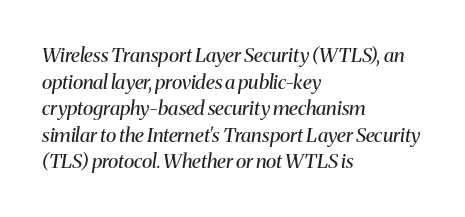
{"italic": "yes", "lean": "right", "slant_degrees": 8, "bold": "no", "underline": "no", "align": "left", "line_spacing": "normal", "line_spacing_ratio": 1.33, "letter_spacing": "normal", "letter_spacing_em": 0.0, "glyph_px": 20}
